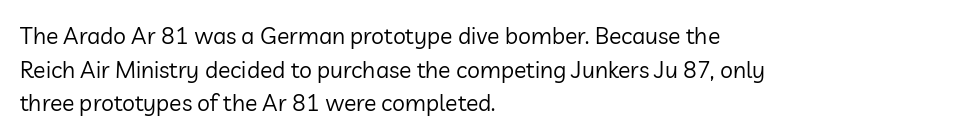
The image shows 23 px text type, upright; set left-aligned, normal line spacing (1.46x), normal letter spacing, not underlined.
